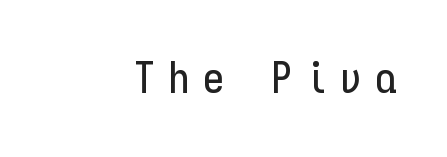
Just letters on the line, the space beneath them empty. Notice how the stems are strictly vertical — no italics here. Substantial extra tracking has been applied to these lines. Look at the bottom of the vertical strokes: they stop flat, with no serifs.
